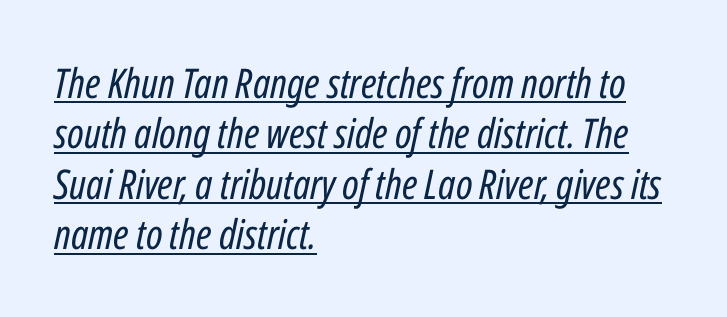
The image shows 41 px regular-weight, condensed type, italic (leaning right); set left-aligned, line spacing 1.23x, normal letter spacing, underlined; low stroke contrast and a medium x-height.
